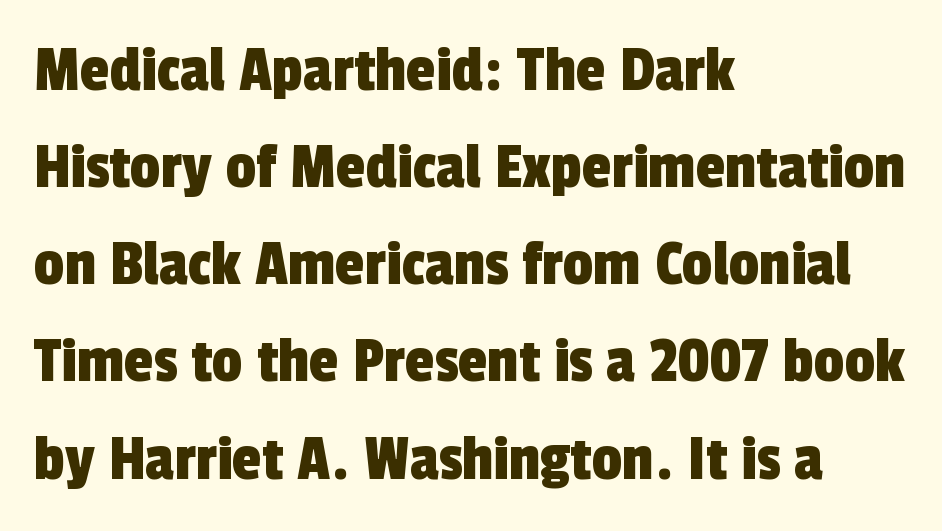
{"serif": "no", "width": "condensed", "x_height": "medium", "monospaced": "no", "underline": "no", "align": "left", "line_spacing": "normal", "line_spacing_ratio": 1.45, "letter_spacing": "normal", "letter_spacing_em": 0.0, "glyph_px": 67}
